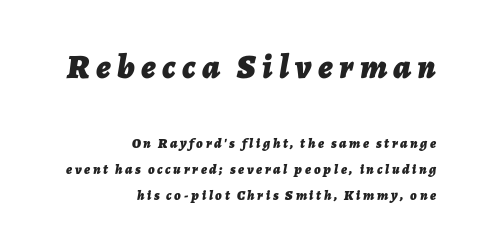
Q: Is the text bold? A: Yes.
Q: Is the text italic (slanted)? A: Yes, it leans right by about 7 degrees.
Q: Is the text underlined? A: No.
Q: How is the paragraph aligned? A: Right-aligned.
Q: Which block of text is set in a larger size, the first (top) or the second (bottom)? A: The first (top) one.
Q: Width (condensed, normal, or wide)? A: Normal.
Q: Stroke contrast? A: Low.
Q: x-height? A: Medium.
Q: Monospaced? A: No.
